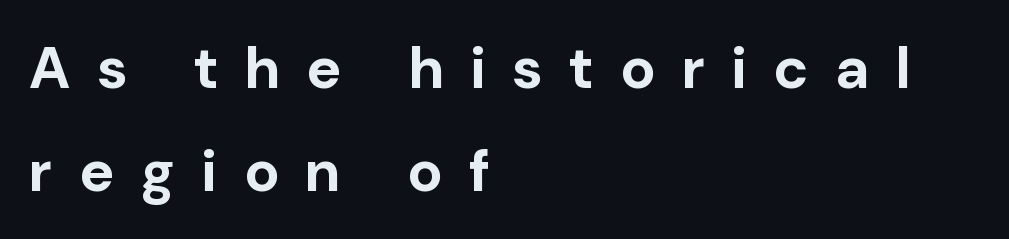
Just letters on the line, the space beneath them empty. Quick note: not italic, upright. Look at the stroke-to-counter ratio: heavy, a bold. You could not count columns in this text — the font is proportionally spaced. Look at the bottom of the vertical strokes: they stop flat, with no serifs.
